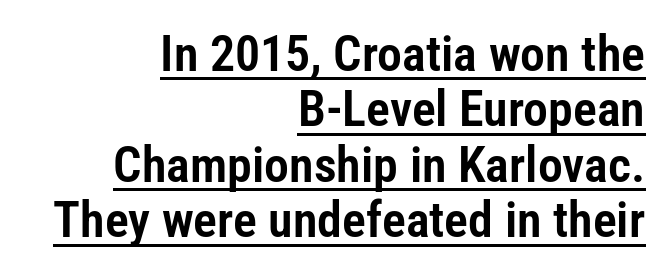
The image shows 50 px condensed sans-serif type, upright; set right-aligned, tight line spacing (1.11x), normal letter spacing, underlined; low stroke contrast and a medium x-height.
